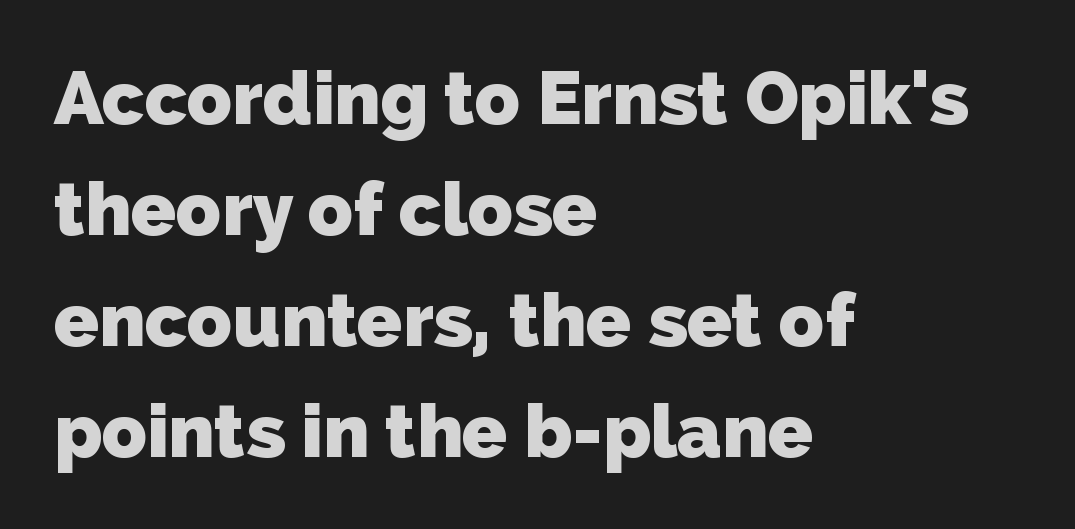
Q: Is the text bold? A: Yes.
Q: Is the typeface a serif or a sans-serif typeface? A: Sans-serif.
Q: Is the text underlined? A: No.
Q: How is the paragraph aligned? A: Left-aligned.
Q: Is the spacing between letters normal or unusually wide? A: Normal.
Q: Is the spacing between lines tight, normal or loose? A: Normal.
Q: Width (condensed, normal, or wide)? A: Normal.
Q: Stroke contrast? A: Low.
Q: x-height? A: Medium.
Q: Monospaced? A: No.
